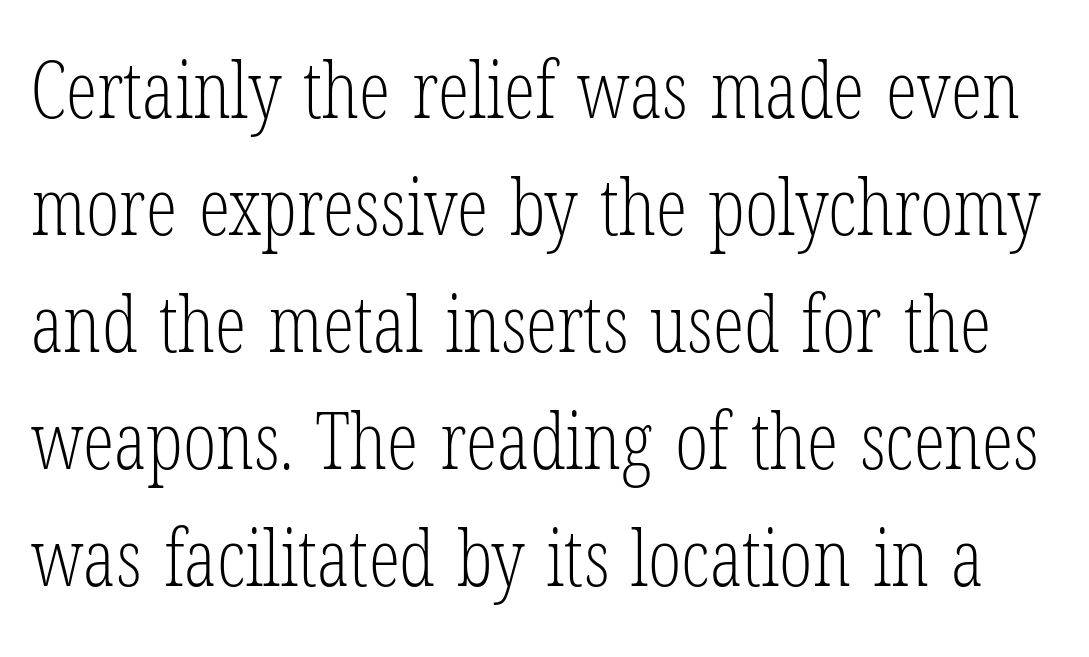
Q: Is the text bold? A: No.
Q: Is the text italic (slanted)? A: No, it is upright.
Q: Is the typeface a serif or a sans-serif typeface? A: Serif.
Q: Is the text underlined? A: No.
Q: Is the spacing between letters normal or unusually wide? A: Normal.
Q: Is the spacing between lines tight, normal or loose? A: Normal.
Q: Width (condensed, normal, or wide)? A: Condensed.
Q: Stroke contrast? A: Low.
Q: x-height? A: Medium.
Q: Monospaced? A: No.
